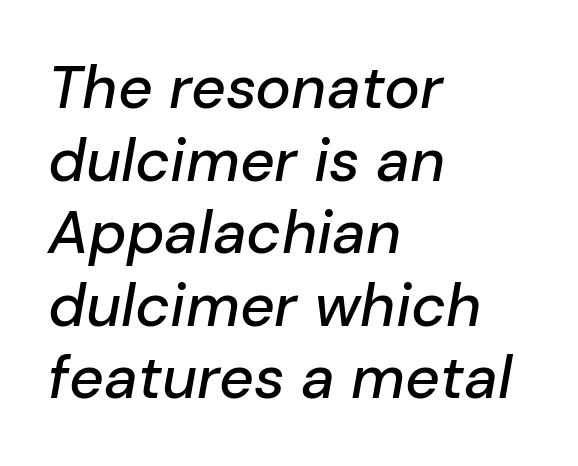
Q: Is the text italic (slanted)? A: Yes, it leans right by about 10 degrees.
Q: Is the text underlined? A: No.
Q: How is the paragraph aligned? A: Left-aligned.
Q: Is the spacing between letters normal or unusually wide? A: Normal.
Q: Width (condensed, normal, or wide)? A: Normal.
Q: Stroke contrast? A: Low.
Q: x-height? A: Medium.
Q: Monospaced? A: No.
